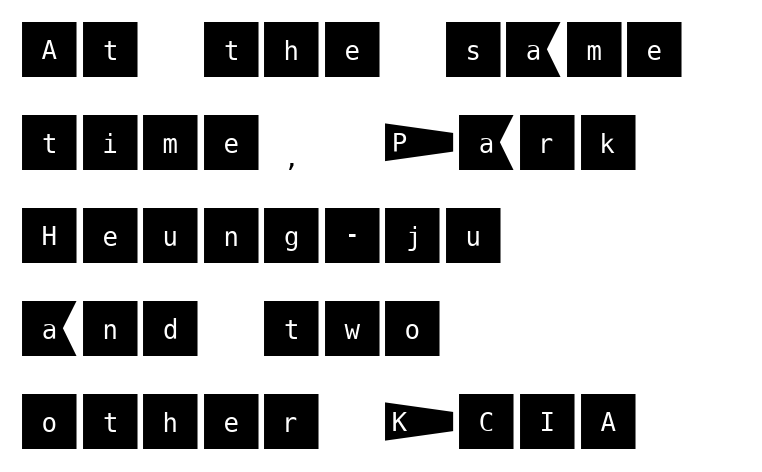
Q: Is the text italic (slanted)? A: No, it is upright.
Q: Is the typeface a serif or a sans-serif typeface? A: Sans-serif.
Q: Is the text underlined? A: No.
Q: How is the paragraph aligned? A: Left-aligned.
Q: Is the spacing between letters normal or unusually wide? A: Normal.
Q: Is the spacing between lines tight, normal or loose? A: Normal.
Q: Width (condensed, normal, or wide)? A: Normal.
Q: Stroke contrast? A: Medium.
Q: x-height? A: Large.
